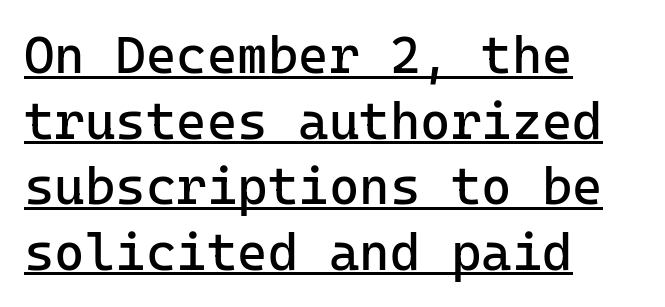
{"serif": "no", "italic": "no", "bold": "no", "weight": "regular", "width": "normal", "stroke_contrast": "low", "x_height": "medium", "underline": "yes", "align": "left", "line_spacing": "normal", "line_spacing_ratio": 1.26, "letter_spacing": "normal", "letter_spacing_em": 0.0, "glyph_px": 52}
